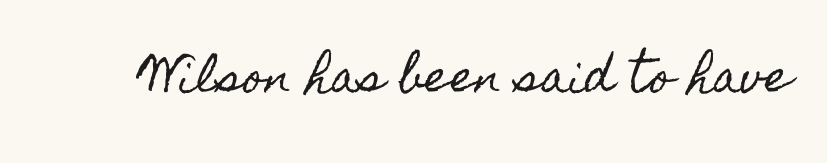
Honestly, there is no underline to notice here at all. Do the characters align in a grid? No, the font is proportional. This rendering leaves character spacing at its baseline value.
